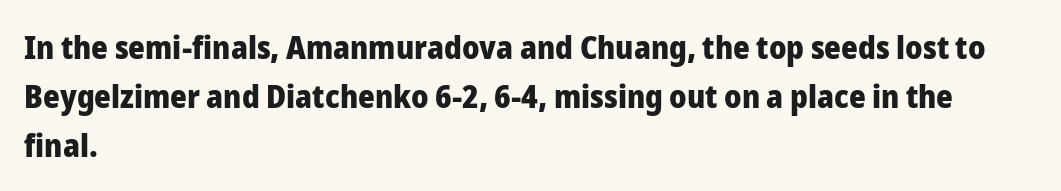
Q: Is the text bold? A: Yes.
Q: Is the text italic (slanted)? A: No, it is upright.
Q: Is the typeface a serif or a sans-serif typeface? A: Sans-serif.
Q: Is the text underlined? A: No.
Q: How is the paragraph aligned? A: Left-aligned.
Q: Is the spacing between letters normal or unusually wide? A: Normal.
Q: Is the spacing between lines tight, normal or loose? A: Normal.
Q: Width (condensed, normal, or wide)? A: Normal.
Q: Stroke contrast? A: Low.
Q: x-height? A: Medium.
Q: Monospaced? A: No.
